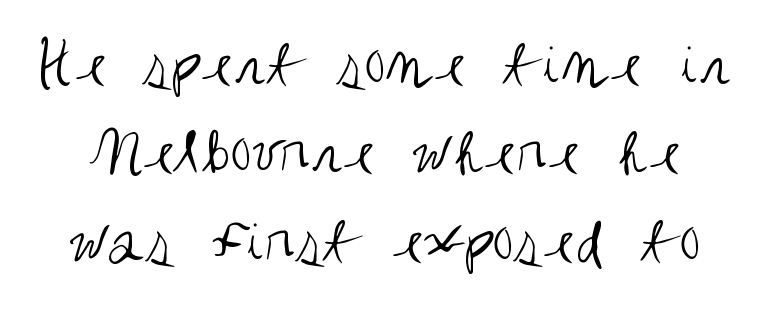
{"serif": "no", "bold": "no", "weight": "regular", "width": "condensed", "stroke_contrast": "medium", "x_height": "large", "monospaced": "no", "underline": "no", "line_spacing": "normal", "line_spacing_ratio": 1.28, "letter_spacing": "normal", "letter_spacing_em": 0.0, "glyph_px": 69}
